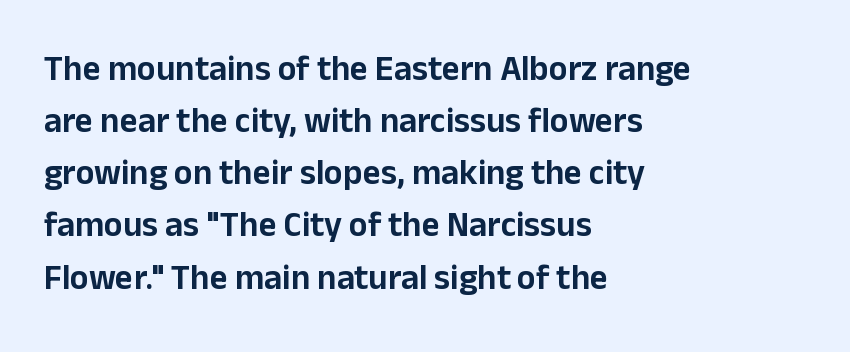
The image shows 35 px sans-serif type, upright; set left-aligned, normal line spacing (1.49x), normal letter spacing, not underlined; low stroke contrast and a medium x-height.
